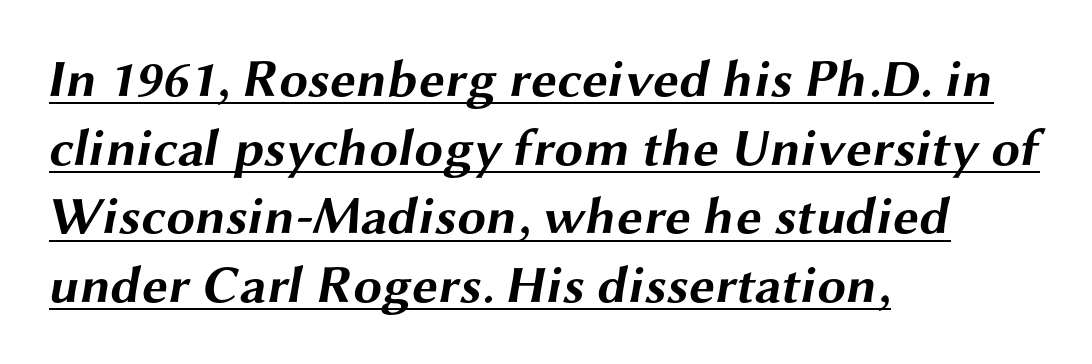
You could not count columns in this text — the font is proportionally spaced. These lines stack with their left ends in a neat column. You can tell from the bare stems that sans-serif type was used. Successive baselines arrive at the customary interval. Students, observe the line beneath the letters — that is underlining. There is no visible air inserted between adjacent glyphs.
